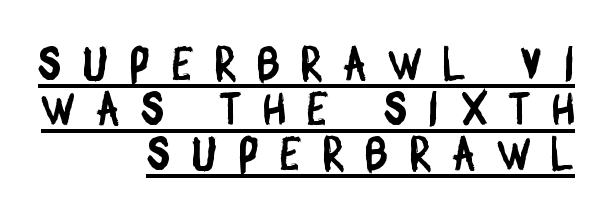
Q: Is the typeface a serif or a sans-serif typeface? A: Sans-serif.
Q: Is the text underlined? A: Yes.
Q: How is the paragraph aligned? A: Right-aligned.
Q: Is the spacing between letters normal or unusually wide? A: Unusually wide.
Q: Is the spacing between lines tight, normal or loose? A: Tight.
Q: Width (condensed, normal, or wide)? A: Condensed.
Q: Stroke contrast? A: Low.
Q: x-height? A: Large.
Q: Monospaced? A: No.
